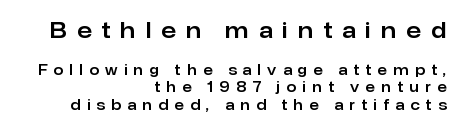
The image shows 22 px text type, upright; set right-aligned, line spacing 1.24x, unusually wide letter spacing (+0.45 em), not underlined; the first (top) block is 1.57x larger.
